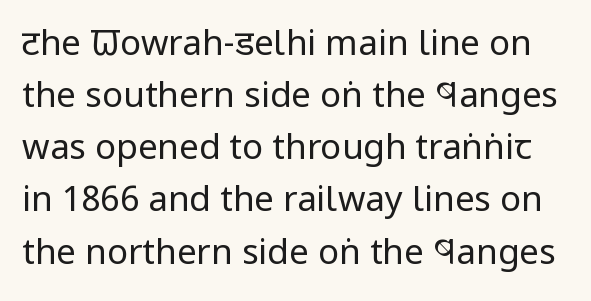
The image shows 35 px regular-weight, condensed sans-serif type, upright; set normal line spacing (1.49x), normal letter spacing, not underlined; low stroke contrast and a large x-height.
